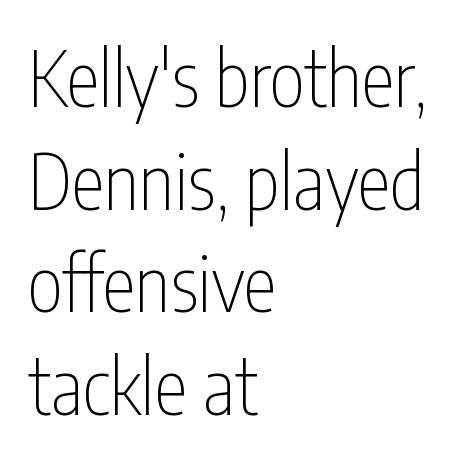
Q: Is the text bold? A: No.
Q: Is the text italic (slanted)? A: No, it is upright.
Q: Is the typeface a serif or a sans-serif typeface? A: Sans-serif.
Q: Is the text underlined? A: No.
Q: How is the paragraph aligned? A: Left-aligned.
Q: Is the spacing between letters normal or unusually wide? A: Normal.
Q: Is the spacing between lines tight, normal or loose? A: Normal.
Q: Width (condensed, normal, or wide)? A: Condensed.
Q: Stroke contrast? A: Low.
Q: x-height? A: Medium.
Q: Monospaced? A: No.
